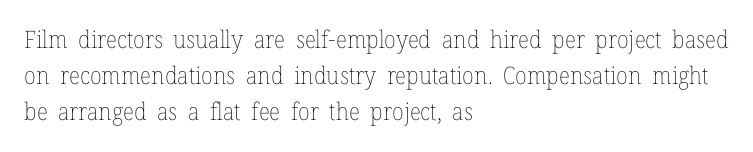
Q: Is the text bold? A: No.
Q: Is the text italic (slanted)? A: No, it is upright.
Q: Is the text underlined? A: No.
Q: How is the paragraph aligned? A: Left-aligned.
Q: Is the spacing between letters normal or unusually wide? A: Normal.
Q: Is the spacing between lines tight, normal or loose? A: Normal.
